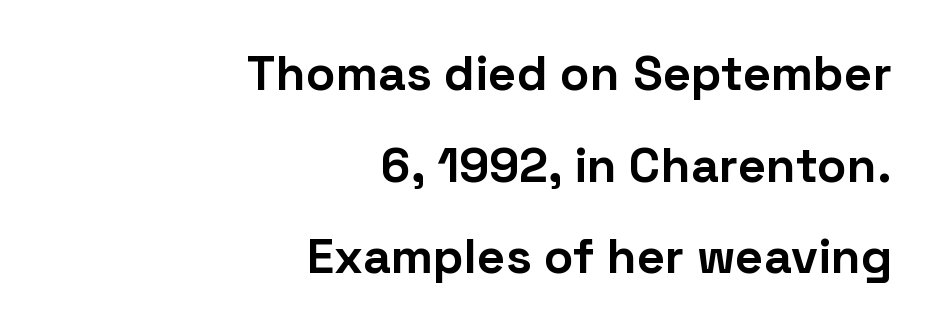
Q: Is the text bold? A: Yes.
Q: Is the text italic (slanted)? A: No, it is upright.
Q: Is the typeface a serif or a sans-serif typeface? A: Sans-serif.
Q: Is the text underlined? A: No.
Q: How is the paragraph aligned? A: Right-aligned.
Q: Is the spacing between letters normal or unusually wide? A: Normal.
Q: Width (condensed, normal, or wide)? A: Normal.
Q: Stroke contrast? A: Low.
Q: x-height? A: Medium.
Q: Monospaced? A: No.
